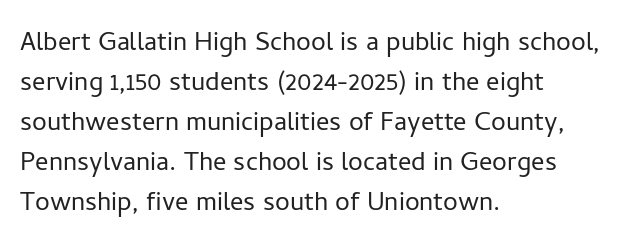
The image shows 33 px light sans-serif type, upright; set left-aligned, line spacing 1.21x, normal letter spacing, not underlined; low stroke contrast and a medium x-height.
